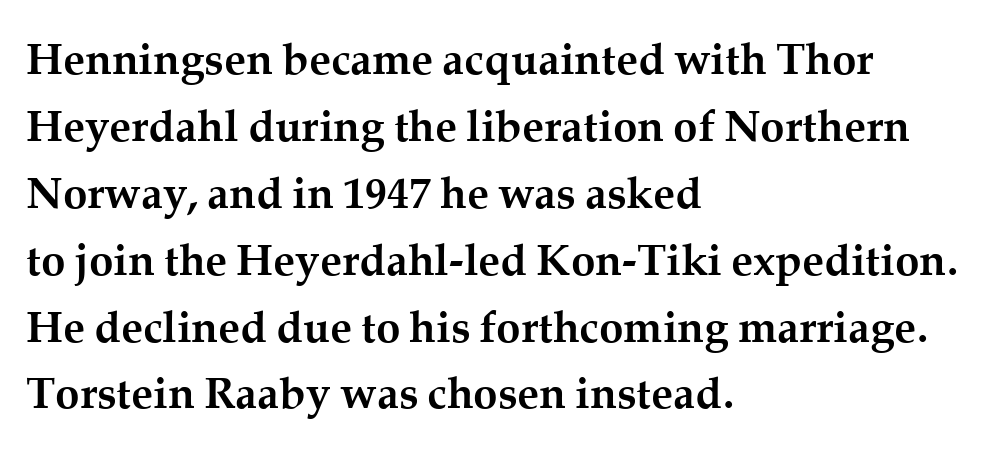
Q: Is the text bold? A: Yes.
Q: Is the text italic (slanted)? A: No, it is upright.
Q: Is the typeface a serif or a sans-serif typeface? A: Serif.
Q: Is the text underlined? A: No.
Q: How is the paragraph aligned? A: Left-aligned.
Q: Is the spacing between letters normal or unusually wide? A: Normal.
Q: Is the spacing between lines tight, normal or loose? A: Normal.
Q: Width (condensed, normal, or wide)? A: Normal.
Q: Stroke contrast? A: Medium.
Q: x-height? A: Medium.
Q: Monospaced? A: No.
